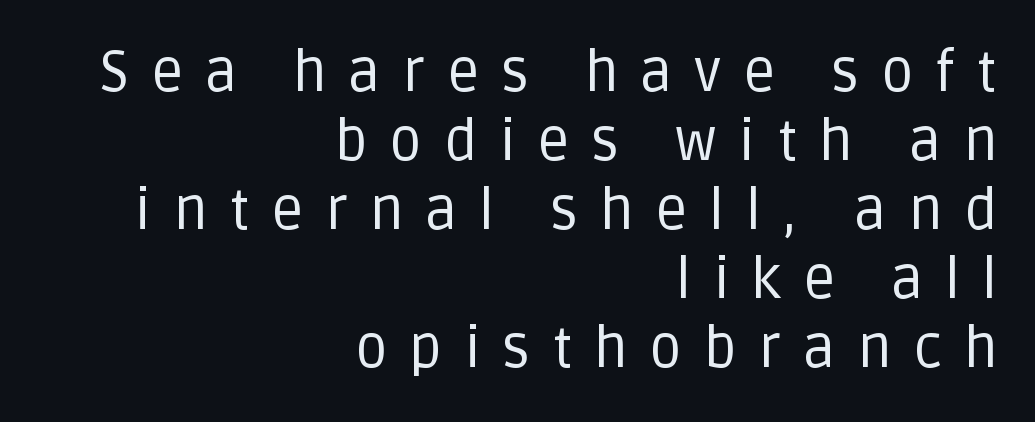
The image shows 57 px regular-weight sans-serif type, upright; set right-aligned, line spacing 1.21x, unusually wide letter spacing (+0.38 em), not underlined; low stroke contrast and a large x-height.
